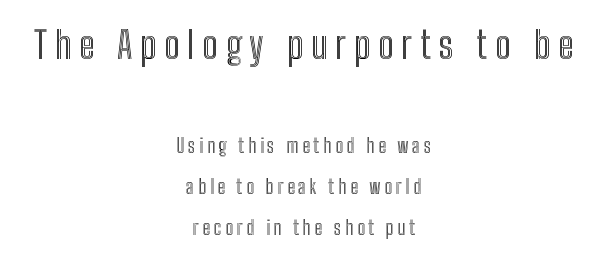
{"italic": "no", "width": "condensed", "x_height": "medium", "monospaced": "no", "underline": "no", "align": "center", "line_spacing": "loose", "line_spacing_ratio": 2.17, "letter_spacing": "wide", "letter_spacing_em": 0.2, "larger_block": "first", "size_ratio": 2.0, "glyph_px": 38}
